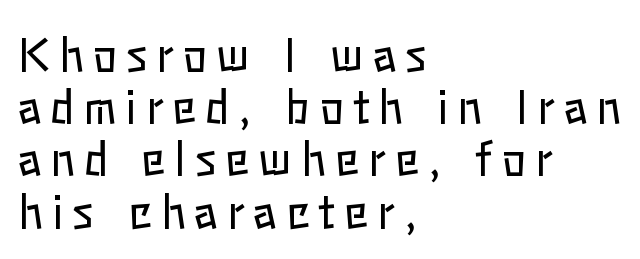
Q: Is the text bold? A: No.
Q: Is the text italic (slanted)? A: No, it is upright.
Q: Is the text underlined? A: No.
Q: How is the paragraph aligned? A: Left-aligned.
Q: Is the spacing between letters normal or unusually wide? A: Unusually wide.
Q: Width (condensed, normal, or wide)? A: Normal.
Q: Stroke contrast? A: Low.
Q: x-height? A: Medium.
Q: Monospaced? A: No.
